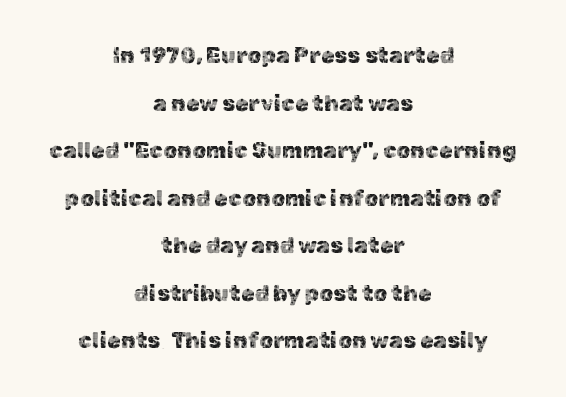
The image shows 22 px text type, upright; set centered, loose line spacing (2.16x), normal letter spacing, not underlined.
